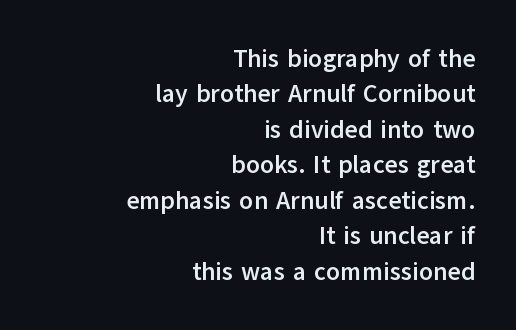
Q: Is the text bold? A: Yes.
Q: Is the text italic (slanted)? A: No, it is upright.
Q: Is the text underlined? A: No.
Q: How is the paragraph aligned? A: Right-aligned.
Q: Is the spacing between letters normal or unusually wide? A: Normal.
Q: Is the spacing between lines tight, normal or loose? A: Normal.
